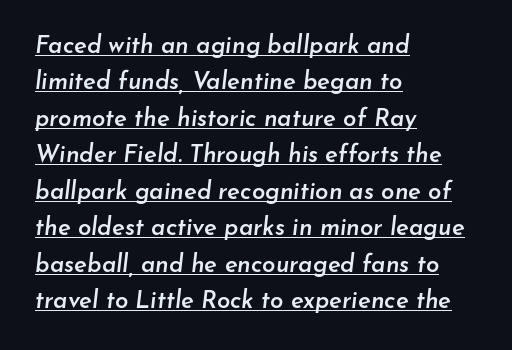
The image shows 24 px text type, italic (leaning right); set left-aligned, normal line spacing (1.52x), normal letter spacing, underlined.
